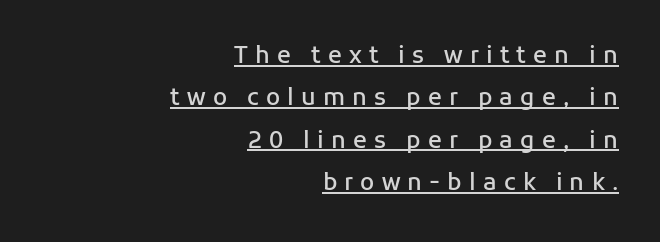
The image shows 23 px text type, upright; set right-aligned, line spacing 1.84x, unusually wide letter spacing (+0.31 em), underlined.
